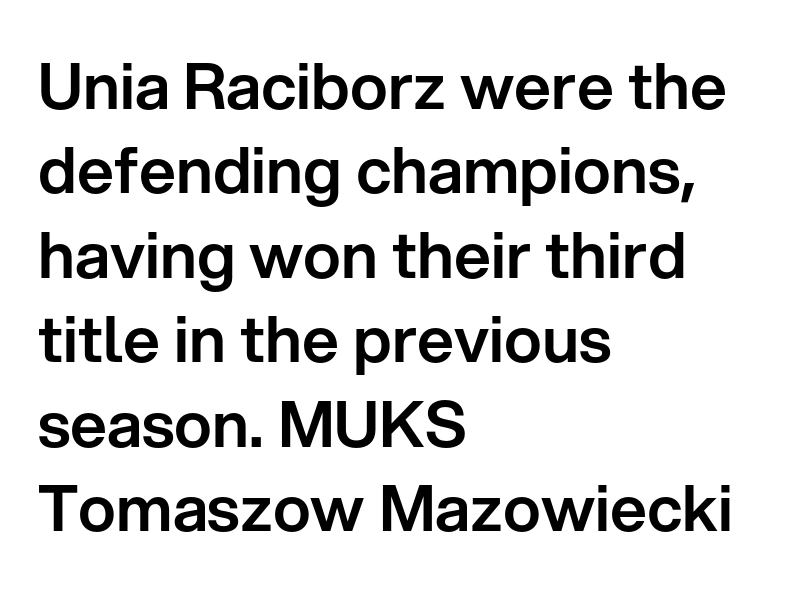
The image shows 64 px sans-serif type, upright; set left-aligned, normal line spacing (1.32x), normal letter spacing, not underlined; low stroke contrast and a medium x-height.
